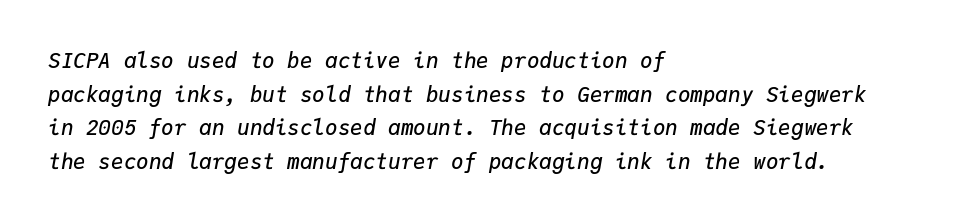
Q: Is the text bold? A: Semi-bold.
Q: Is the text italic (slanted)? A: Yes, it leans right by about 9 degrees.
Q: Is the text underlined? A: No.
Q: How is the paragraph aligned? A: Left-aligned.
Q: Is the spacing between letters normal or unusually wide? A: Normal.
Q: Is the spacing between lines tight, normal or loose? A: Normal.
